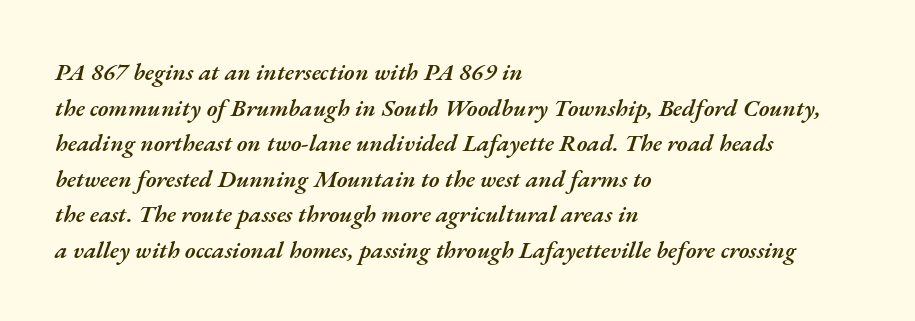
The image shows 24 px text type, italic (leaning right); set left-aligned, normal line spacing (1.48x), normal letter spacing, not underlined.
